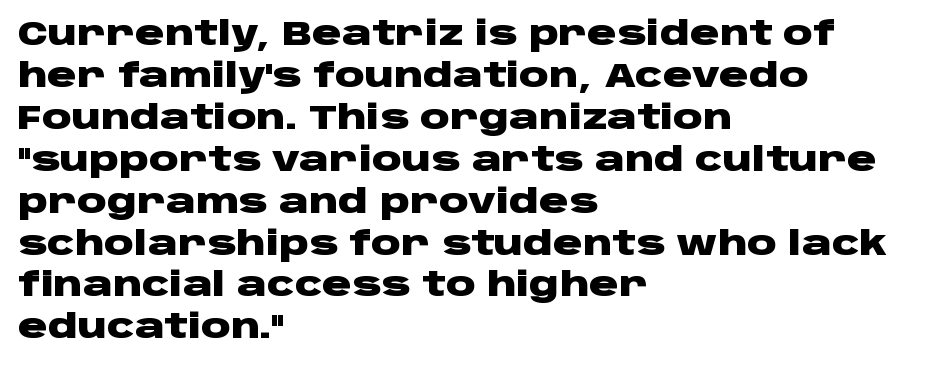
{"serif": "no", "italic": "no", "bold": "yes", "weight": "heavy", "width": "wide", "stroke_contrast": "low", "x_height": "large", "monospaced": "no", "underline": "no", "align": "left", "line_spacing": "normal", "line_spacing_ratio": 1.27, "letter_spacing": "normal", "letter_spacing_em": 0.0, "glyph_px": 33}
